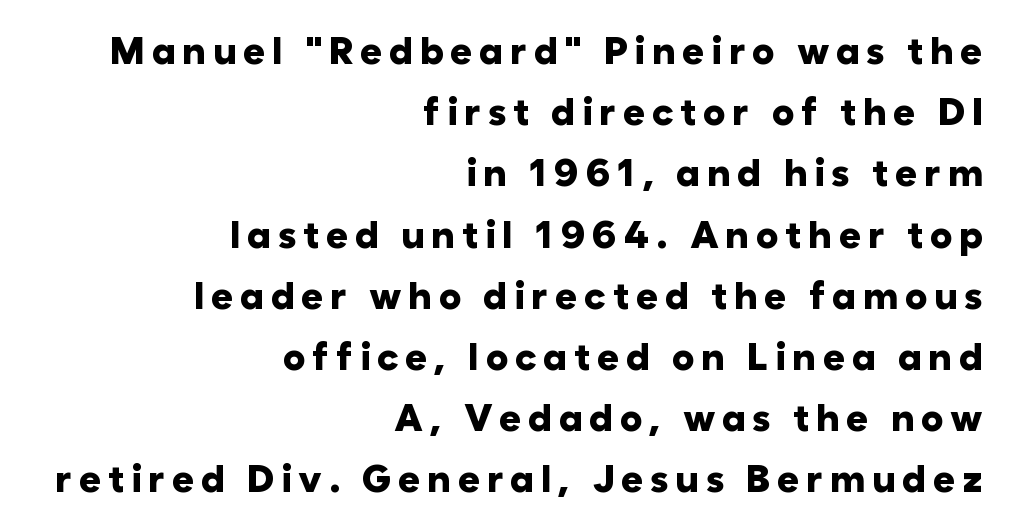
{"serif": "no", "italic": "no", "bold": "yes", "weight": "heavy", "width": "normal", "stroke_contrast": "low", "x_height": "medium", "monospaced": "no", "underline": "no", "align": "right", "line_spacing": "normal", "line_spacing_ratio": 1.61, "glyph_px": 38}
